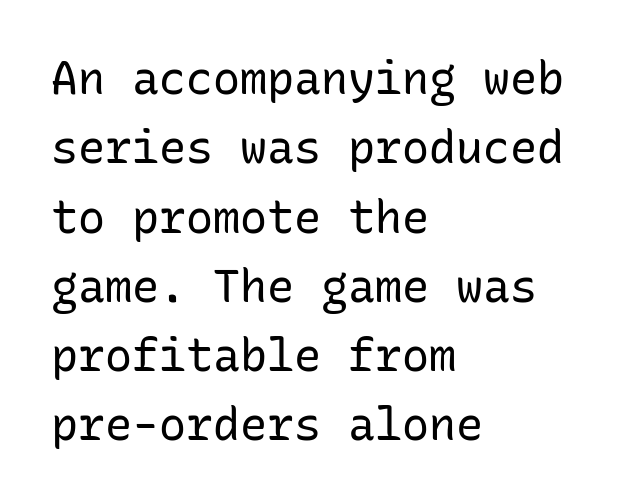
The image shows 45 px regular-weight sans-serif type, upright, monospaced; set left-aligned, normal line spacing (1.54x), normal letter spacing, not underlined; low stroke contrast and a medium x-height.
